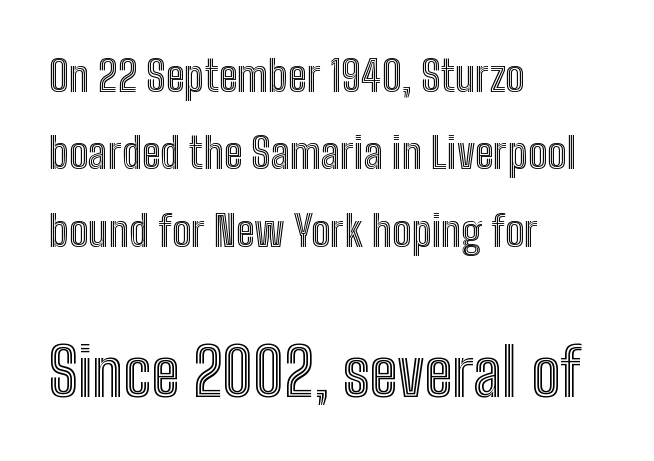
Top chunk: small. Bottom chunk: large. Only glyphs here, with clear space below each row. Layout note: lines flush left. Looks like regular typesetting: each glyph gets only the width it needs. The letterforms sit shoulder to shoulder at normal distance. Style check: upright.
